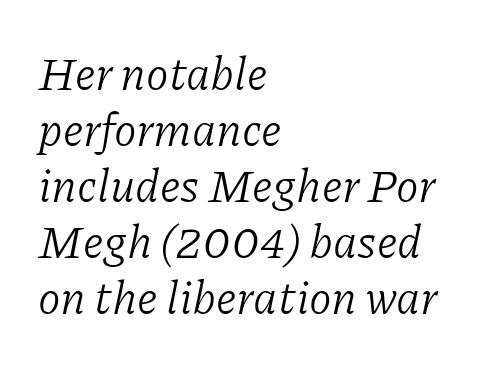
Q: Is the text bold? A: No.
Q: Is the text italic (slanted)? A: Yes, it leans right by about 11 degrees.
Q: Is the typeface a serif or a sans-serif typeface? A: Serif.
Q: Is the text underlined? A: No.
Q: How is the paragraph aligned? A: Left-aligned.
Q: Is the spacing between letters normal or unusually wide? A: Normal.
Q: Width (condensed, normal, or wide)? A: Normal.
Q: Stroke contrast? A: Low.
Q: x-height? A: Medium.
Q: Monospaced? A: No.
